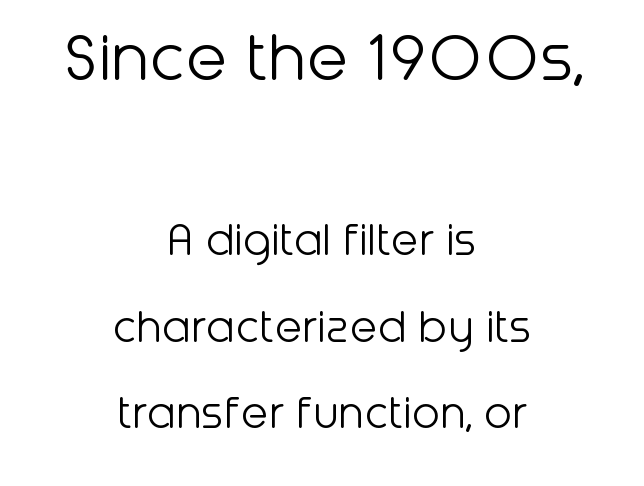
{"serif": "no", "italic": "no", "bold": "no", "weight": "light", "width": "normal", "stroke_contrast": "low", "x_height": "medium", "monospaced": "no", "underline": "no", "align": "center", "line_spacing": "normal", "line_spacing_ratio": 1.7, "letter_spacing": "normal", "letter_spacing_em": 0.0, "larger_block": "first", "size_ratio": 1.49, "glyph_px": 76}
